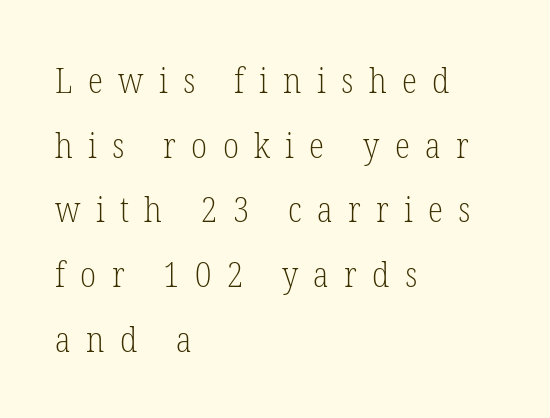
{"serif": "yes", "italic": "no", "bold": "no", "weight": "light", "width": "condensed", "stroke_contrast": "low", "x_height": "medium", "monospaced": "no", "underline": "no", "align": "left", "line_spacing_ratio": 1.85, "letter_spacing": "wide", "letter_spacing_em": 0.44, "glyph_px": 35}
